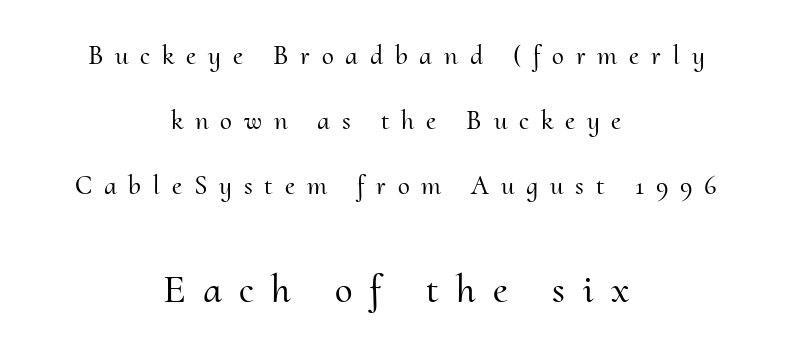
Q: Is the text italic (slanted)? A: No, it is upright.
Q: Is the typeface a serif or a sans-serif typeface? A: Serif.
Q: Is the text underlined? A: No.
Q: How is the paragraph aligned? A: Centered.
Q: Is the spacing between letters normal or unusually wide? A: Unusually wide.
Q: Is the spacing between lines tight, normal or loose? A: Loose.
Q: Which block of text is set in a larger size, the first (top) or the second (bottom)? A: The second (bottom) one.
Q: Width (condensed, normal, or wide)? A: Normal.
Q: Stroke contrast? A: Medium.
Q: x-height? A: Small.
Q: Monospaced? A: No.
